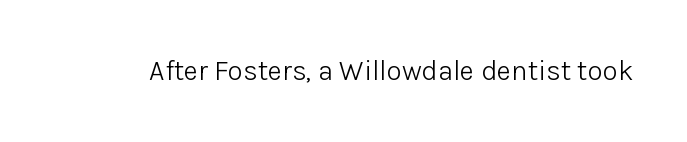
The image shows 28 px light sans-serif type, upright; set normal letter spacing, not underlined; low stroke contrast and a medium x-height.
